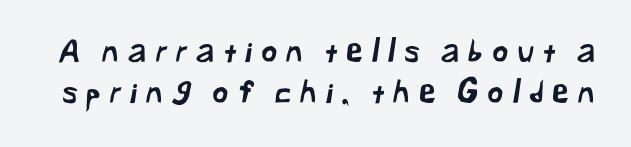
Q: Is the typeface a serif or a sans-serif typeface? A: Sans-serif.
Q: Is the text underlined? A: No.
Q: Is the spacing between letters normal or unusually wide? A: Unusually wide.
Q: Is the spacing between lines tight, normal or loose? A: Normal.
Q: Width (condensed, normal, or wide)? A: Normal.
Q: Stroke contrast? A: Low.
Q: x-height? A: Medium.
Q: Monospaced? A: No.
